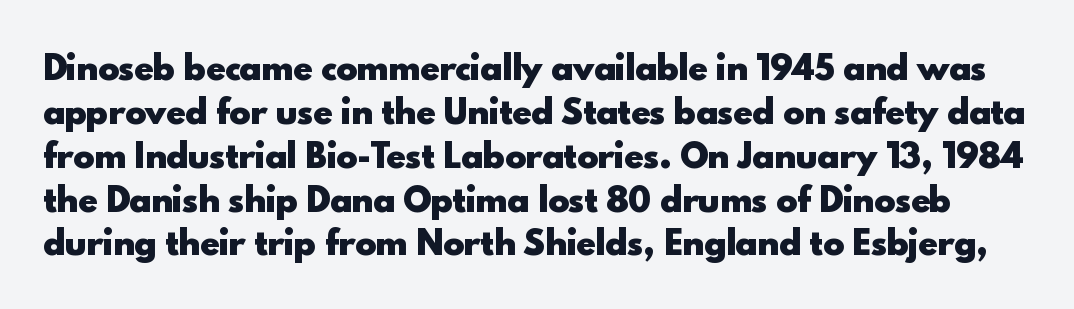
Q: Is the text bold? A: Yes.
Q: Is the text italic (slanted)? A: No, it is upright.
Q: Is the typeface a serif or a sans-serif typeface? A: Sans-serif.
Q: Is the text underlined? A: No.
Q: Is the spacing between letters normal or unusually wide? A: Normal.
Q: Is the spacing between lines tight, normal or loose? A: Normal.
Q: Width (condensed, normal, or wide)? A: Normal.
Q: x-height? A: Small.
Q: Monospaced? A: No.
